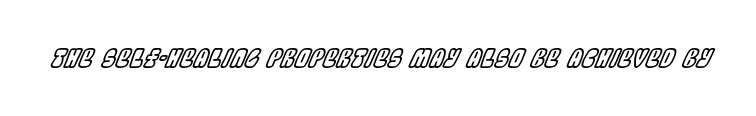
{"italic": "yes", "lean": "right", "slant_degrees": 22, "underline": "no", "letter_spacing": "normal", "letter_spacing_em": 0.0, "glyph_px": 25}
